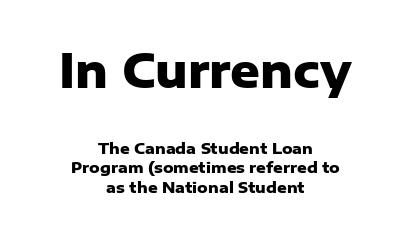
Between these two stacked blocks, the higher one wins on size. This block has exactly the height ordinary leading produces. The passage shown is emphatically bold. Typeset on center — no edge is straight. Words appear dense and cohesive because spacing is normal. A typesetter would label this face a sans.
